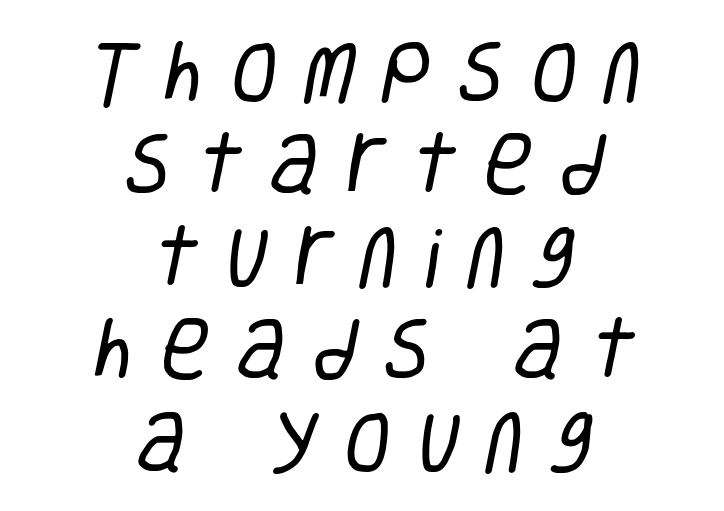
{"serif": "no", "bold": "no", "weight": "regular", "width": "condensed", "stroke_contrast": "low", "x_height": "large", "monospaced": "no", "underline": "no", "align": "center", "line_spacing": "normal", "line_spacing_ratio": 1.36, "letter_spacing": "wide", "letter_spacing_em": 0.39, "glyph_px": 68}
